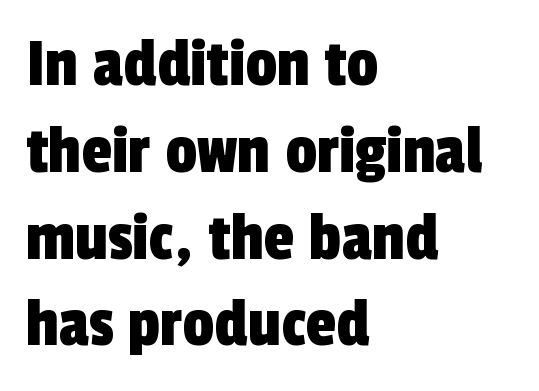
The image shows 70 px condensed sans-serif type; set left-aligned, line spacing 1.24x, normal letter spacing, not underlined; a medium x-height.
